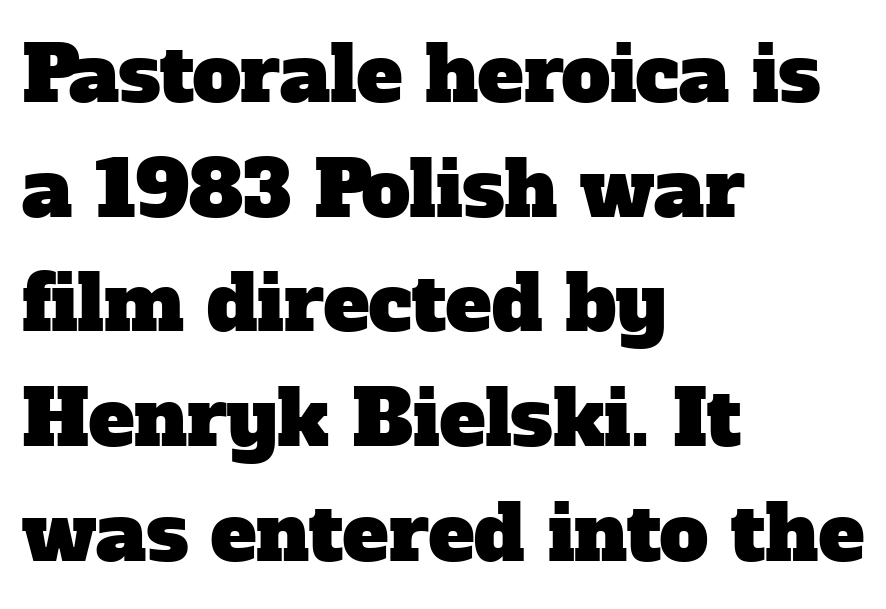
The image shows 77 px serif type; set left-aligned, normal line spacing (1.49x), normal letter spacing, not underlined; low stroke contrast and a medium x-height.
